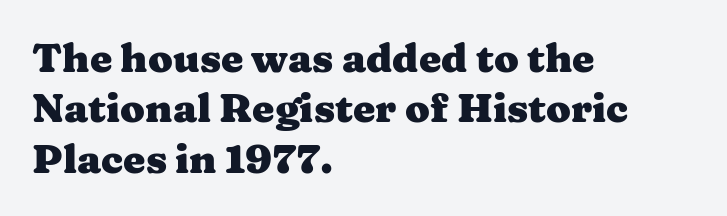
Q: Is the text bold? A: Yes.
Q: Is the text italic (slanted)? A: No, it is upright.
Q: Is the typeface a serif or a sans-serif typeface? A: Serif.
Q: Is the text underlined? A: No.
Q: How is the paragraph aligned? A: Left-aligned.
Q: Is the spacing between letters normal or unusually wide? A: Normal.
Q: Is the spacing between lines tight, normal or loose? A: Normal.
Q: Width (condensed, normal, or wide)? A: Wide.
Q: Stroke contrast? A: Medium.
Q: x-height? A: Medium.
Q: Monospaced? A: No.
